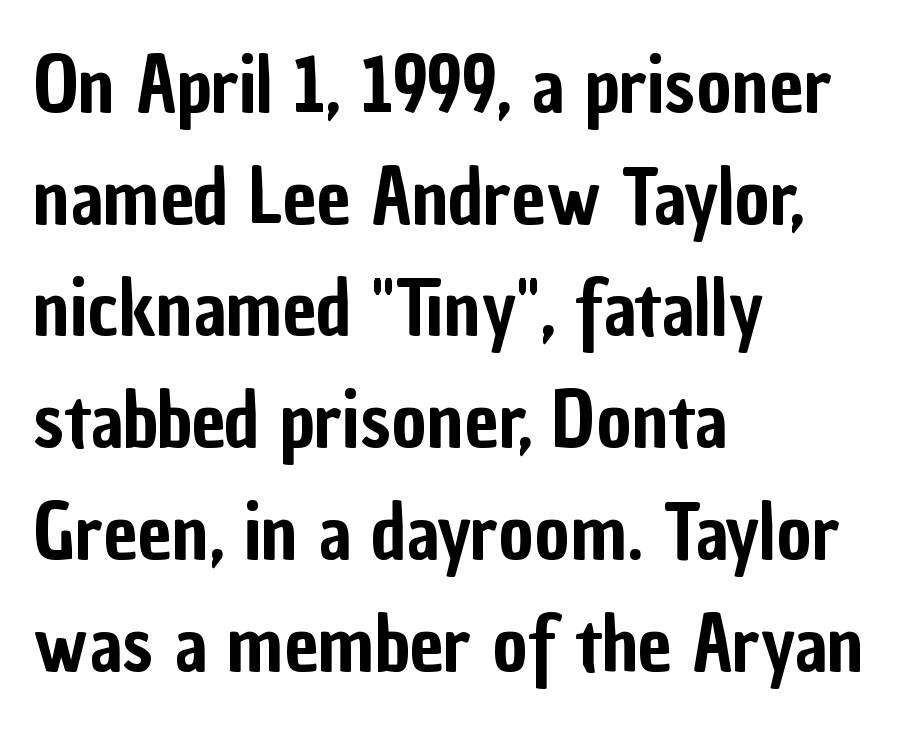
Q: Is the text italic (slanted)? A: No, it is upright.
Q: Is the typeface a serif or a sans-serif typeface? A: Sans-serif.
Q: Is the text underlined? A: No.
Q: How is the paragraph aligned? A: Left-aligned.
Q: Is the spacing between letters normal or unusually wide? A: Normal.
Q: Is the spacing between lines tight, normal or loose? A: Normal.
Q: Width (condensed, normal, or wide)? A: Condensed.
Q: Stroke contrast? A: Low.
Q: x-height? A: Medium.
Q: Monospaced? A: No.
